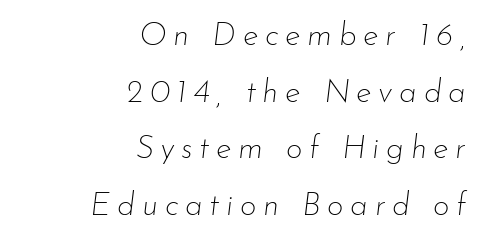
Q: Is the text bold? A: No.
Q: Is the text italic (slanted)? A: Yes, it leans right by about 7 degrees.
Q: Is the text underlined? A: No.
Q: How is the paragraph aligned? A: Right-aligned.
Q: Is the spacing between letters normal or unusually wide? A: Unusually wide.
Q: Width (condensed, normal, or wide)? A: Normal.
Q: Stroke contrast? A: Low.
Q: x-height? A: Small.
Q: Monospaced? A: No.
